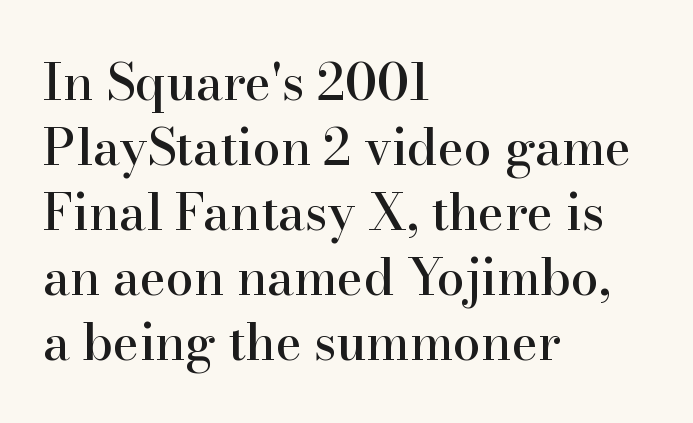
{"serif": "yes", "italic": "no", "width": "normal", "stroke_contrast": "high", "x_height": "small", "monospaced": "no", "underline": "no", "align": "left", "line_spacing": "normal", "line_spacing_ratio": 1.3, "letter_spacing": "normal", "letter_spacing_em": 0.0, "glyph_px": 50}
